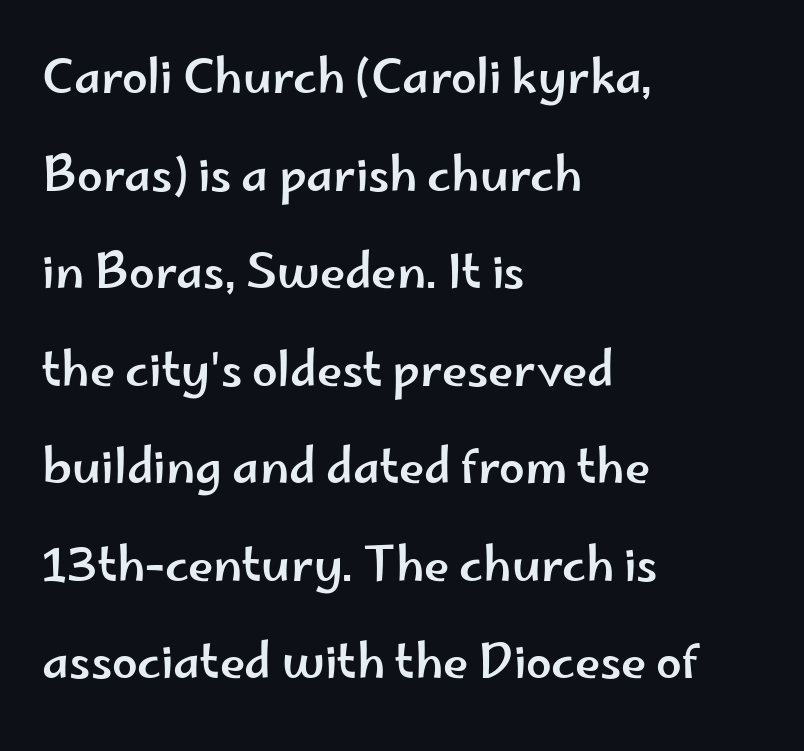
Q: Is the text italic (slanted)? A: No, it is upright.
Q: Is the typeface a serif or a sans-serif typeface? A: Sans-serif.
Q: Is the text underlined? A: No.
Q: How is the paragraph aligned? A: Left-aligned.
Q: Is the spacing between letters normal or unusually wide? A: Normal.
Q: Is the spacing between lines tight, normal or loose? A: Loose.
Q: Width (condensed, normal, or wide)? A: Wide.
Q: Stroke contrast? A: Low.
Q: x-height? A: Small.
Q: Monospaced? A: No.
